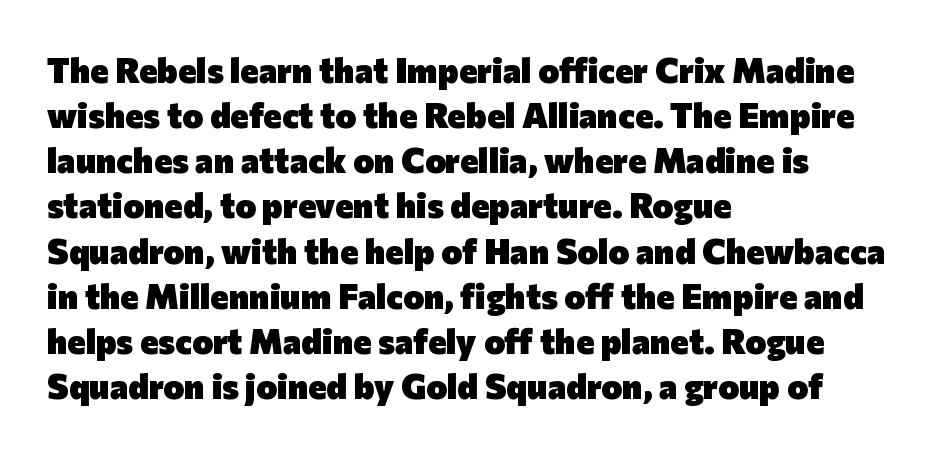
The image shows 35 px heavy sans-serif type, upright; set left-aligned, normal line spacing (1.29x), normal letter spacing, not underlined; low stroke contrast and a medium x-height.
